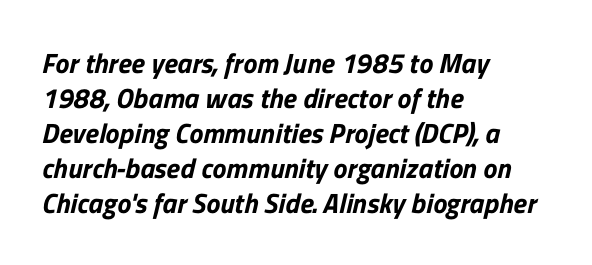
{"serif": "no", "width": "normal", "stroke_contrast": "low", "x_height": "medium", "monospaced": "no", "underline": "no", "align": "left", "line_spacing": "normal", "line_spacing_ratio": 1.25, "letter_spacing": "normal", "letter_spacing_em": 0.0, "glyph_px": 28}
